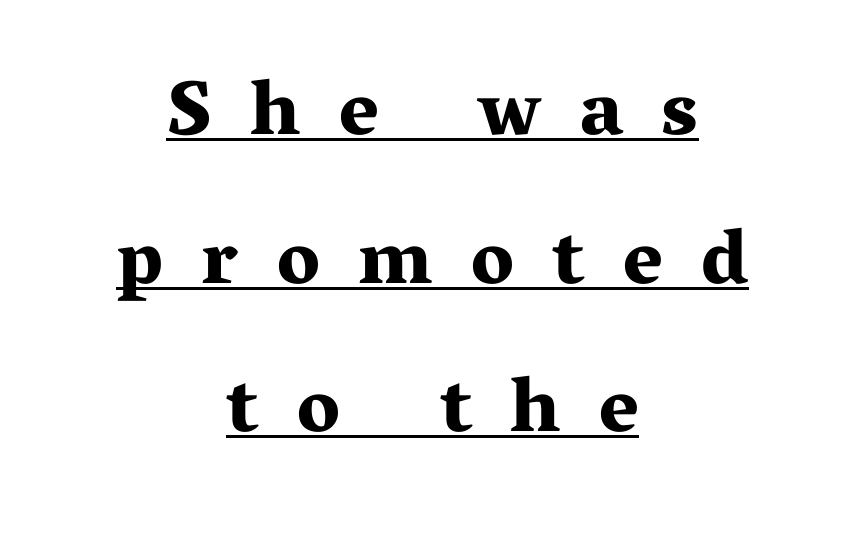
The image shows 77 px bold, wide serif type, upright; set centered, loose line spacing (1.93x), unusually wide letter spacing (+0.5 em), underlined; medium stroke contrast and a medium x-height.
